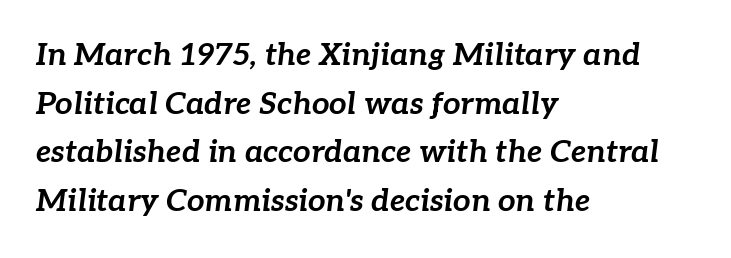
The rendering uses a bold face; every stroke is thick and dark. Decoration check: the copy has no underline. Tall strokes in this sample are angled rather than plumb. No extra tracking has been applied to these lines. These lines are rendered in a variable-pitch font. The space between consecutive lines is moderate.
